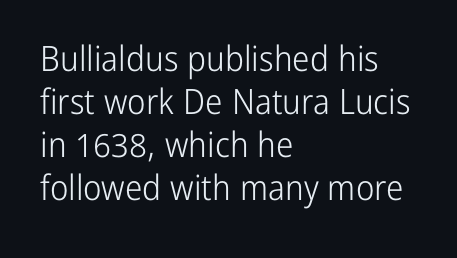
Where is the straight margin? On the left. Decoration check: the copy has no underline. Notice how the stems are strictly vertical — no italics here. Serif or sans? Sans — the stroke terminals are bare. Proportional: the letters do not fall into vertical columns.
